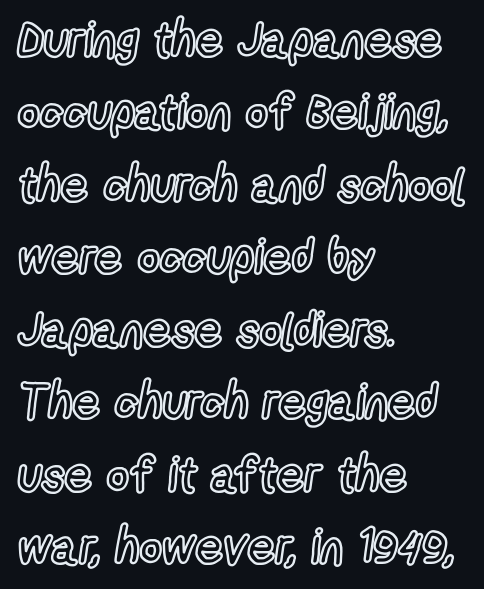
{"width": "condensed", "x_height": "medium", "monospaced": "no", "underline": "no", "align": "left", "line_spacing": "normal", "line_spacing_ratio": 1.51, "letter_spacing": "normal", "letter_spacing_em": 0.0, "glyph_px": 48}
